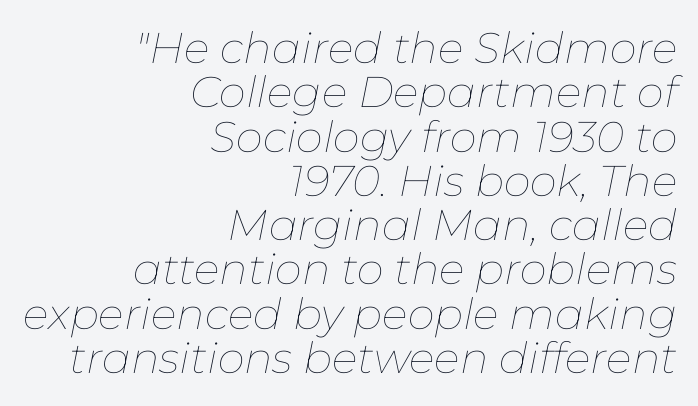
Compared with a typical body face, this is equally light or lighter still. The words here are not underlined. Default kerning and tracking; the words read as compact shapes. Each letter keeps its own natural width here, so spacing adapts to shape. The font's italic variant was chosen for this text.
